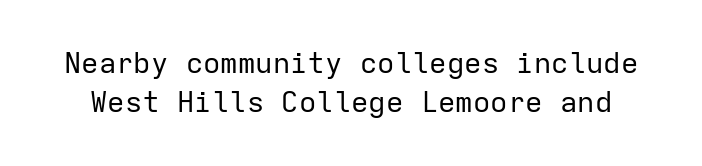
The image shows 29 px regular-weight sans-serif type, upright, monospaced; set normal line spacing (1.33x), normal letter spacing, not underlined; low stroke contrast and a medium x-height.
